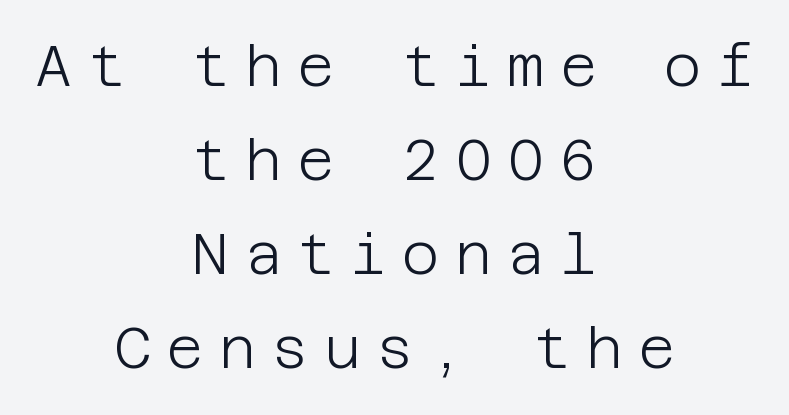
The image shows 57 px light sans-serif type, upright; set centered, normal line spacing (1.65x), unusually wide letter spacing (+0.27 em), not underlined; low stroke contrast and a large x-height.
